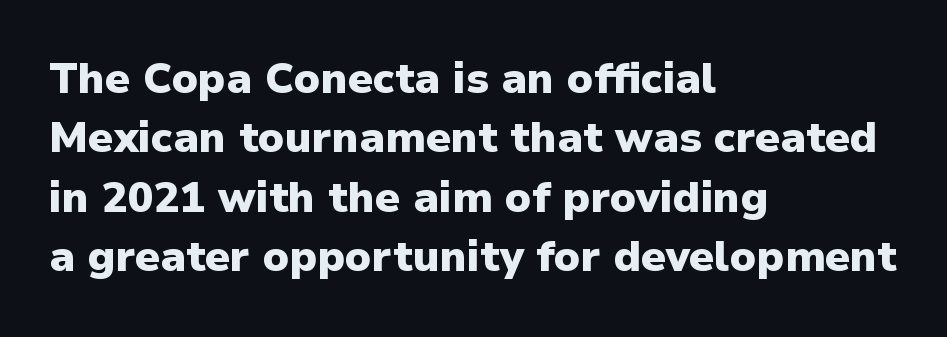
The image shows 43 px heavy sans-serif type, upright; set left-aligned, normal line spacing (1.38x), normal letter spacing, not underlined; low stroke contrast and a medium x-height.
